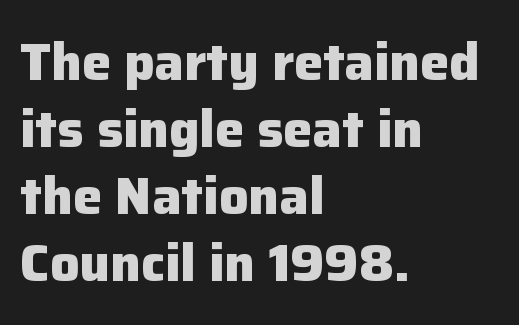
The face used here is a sans, in the tradition of grotesques and geometrics. Alignment: flush left. Rule under the text: the space is simply empty. On the weight axis this lands at bold, roughly 700.
